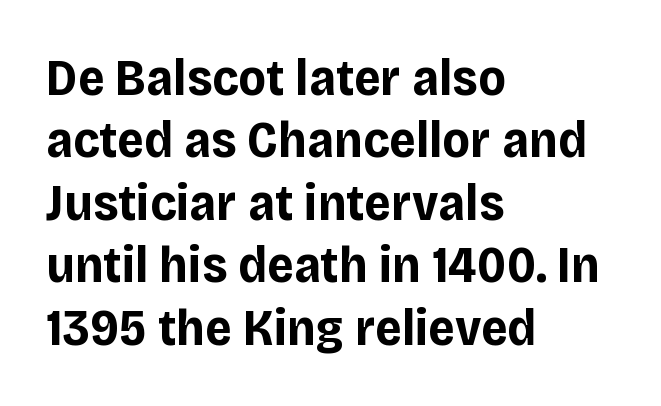
{"serif": "no", "italic": "no", "bold": "yes", "weight": "bold", "width": "normal", "stroke_contrast": "low", "x_height": "large", "monospaced": "no", "underline": "no", "align": "left", "line_spacing_ratio": 1.2, "letter_spacing": "normal", "letter_spacing_em": 0.0, "glyph_px": 52}
